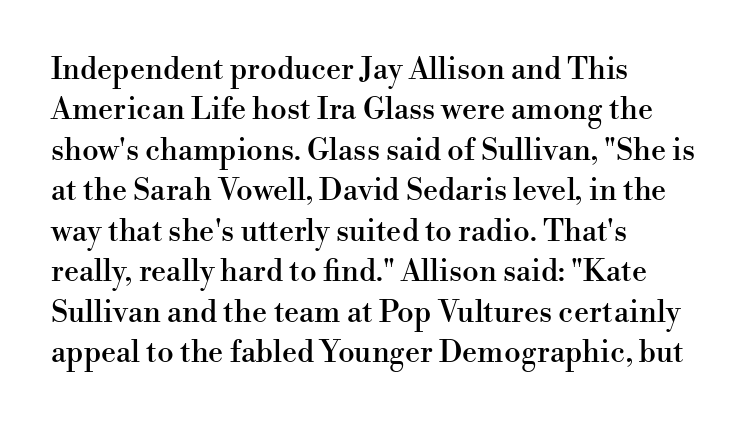
Q: Is the text italic (slanted)? A: No, it is upright.
Q: Is the typeface a serif or a sans-serif typeface? A: Serif.
Q: Is the text underlined? A: No.
Q: How is the paragraph aligned? A: Left-aligned.
Q: Is the spacing between letters normal or unusually wide? A: Normal.
Q: Is the spacing between lines tight, normal or loose? A: Normal.
Q: Width (condensed, normal, or wide)? A: Normal.
Q: Stroke contrast? A: High.
Q: x-height? A: Small.
Q: Monospaced? A: No.
